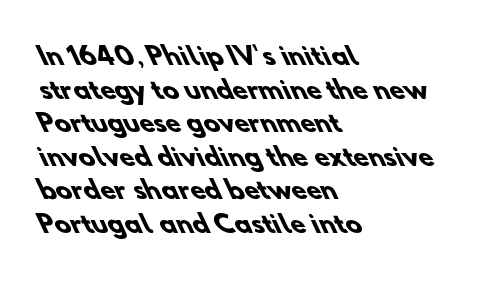
Emphasis by weight is at full strength: bold. Clear beneath every line of the passage. The tracking reads as untouched default to a designer's eye. Horizontal bands of white between lines are of average thickness. Caption: multi-line text, flush left, ragged right.
